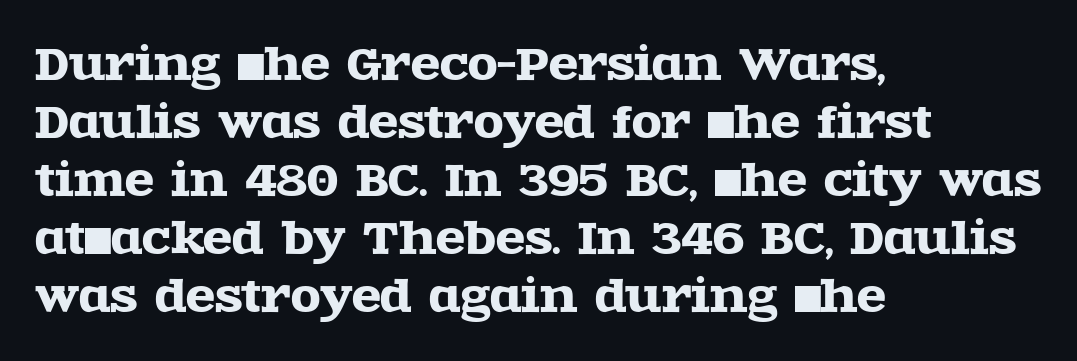
{"serif": "yes", "italic": "no", "width": "wide", "x_height": "large", "monospaced": "no", "underline": "no", "align": "left", "line_spacing": "normal", "line_spacing_ratio": 1.35, "letter_spacing": "normal", "letter_spacing_em": 0.0, "glyph_px": 43}
